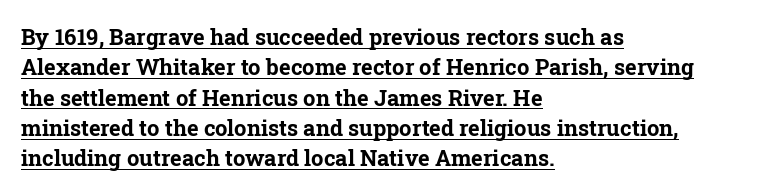
Q: Is the text bold? A: Yes.
Q: Is the text italic (slanted)? A: No, it is upright.
Q: Is the text underlined? A: Yes.
Q: How is the paragraph aligned? A: Left-aligned.
Q: Is the spacing between letters normal or unusually wide? A: Normal.
Q: Is the spacing between lines tight, normal or loose? A: Normal.
